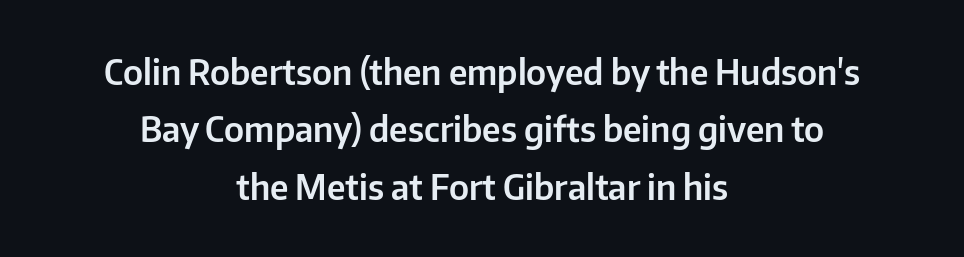
Does the leading feel generous? No, just average. The area under the type is left untouched. This is the regular roman posture of the typeface. These lines stack symmetrically, like a column narrowing and widening about its center. The passage shown is typed in a proportional face where columns would drift.
